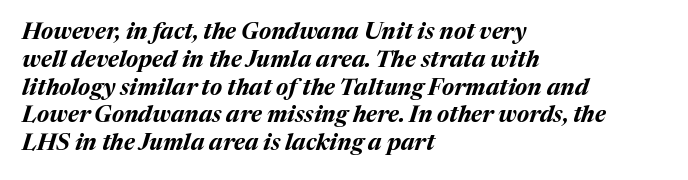
The image shows 23 px bold type, italic (leaning right); set left-aligned, line spacing 1.21x, normal letter spacing, not underlined.
